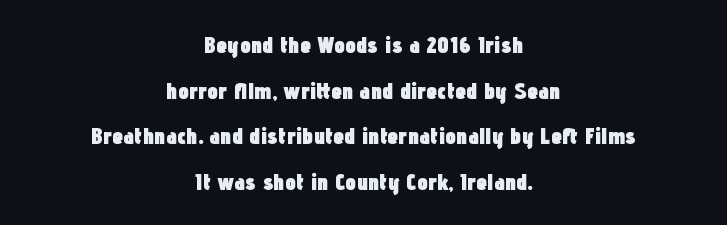
Q: Is the text bold? A: Yes.
Q: Is the text italic (slanted)? A: No, it is upright.
Q: Is the text underlined? A: No.
Q: How is the paragraph aligned? A: Centered.
Q: Is the spacing between letters normal or unusually wide? A: Normal.
Q: Is the spacing between lines tight, normal or loose? A: Loose.
